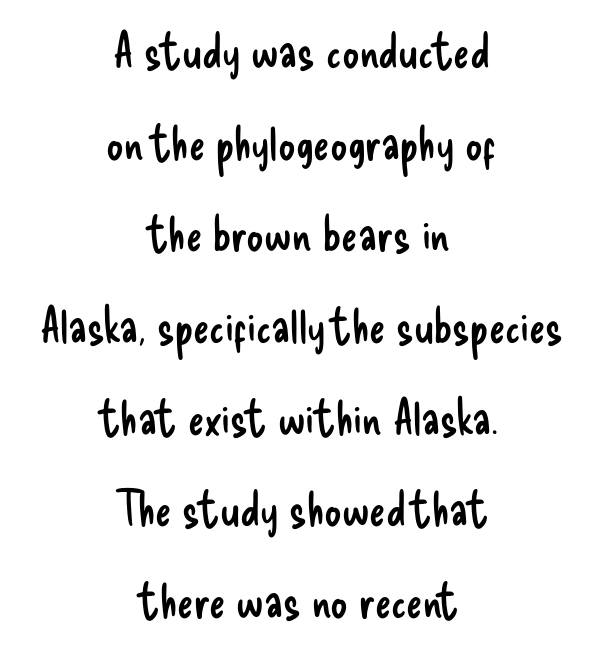
Bare-footed words on every line. Here the designer chose a conventional face with non-uniform glyph widths. Compared with typical paragraphs, the rows here are farther apart. The type family on display is of the sans-serif kind.
